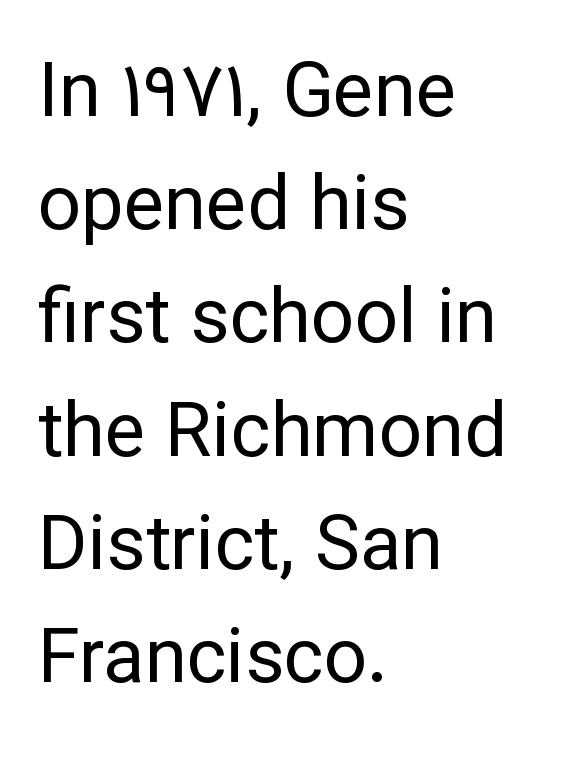
Q: Is the text bold? A: No.
Q: Is the text italic (slanted)? A: No, it is upright.
Q: Is the typeface a serif or a sans-serif typeface? A: Sans-serif.
Q: Is the text underlined? A: No.
Q: How is the paragraph aligned? A: Left-aligned.
Q: Is the spacing between letters normal or unusually wide? A: Normal.
Q: Is the spacing between lines tight, normal or loose? A: Normal.
Q: Width (condensed, normal, or wide)? A: Normal.
Q: Stroke contrast? A: Low.
Q: x-height? A: Medium.
Q: Monospaced? A: No.
